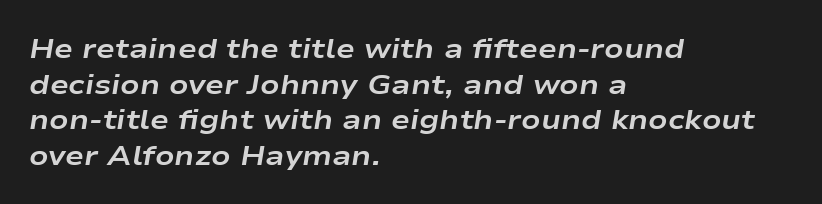
You could not count columns in this text — the font is proportionally spaced. A classic flush-left, rag-right setting is used for this passage. These lines sit exactly where default settings would place them. There's an unmistakable incline to the writing here.
